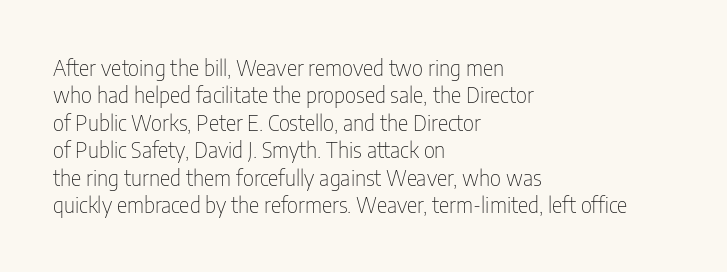
The image shows 22 px text type, upright; set left-aligned, normal line spacing (1.25x), normal letter spacing, not underlined.
